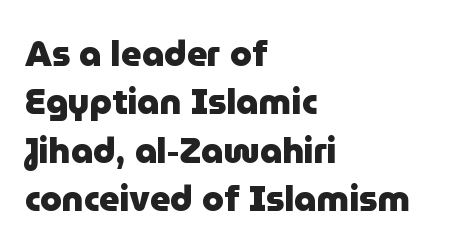
The image shows 35 px heavy sans-serif type, upright; set left-aligned, normal line spacing (1.38x), normal letter spacing, not underlined; low stroke contrast and a medium x-height.
